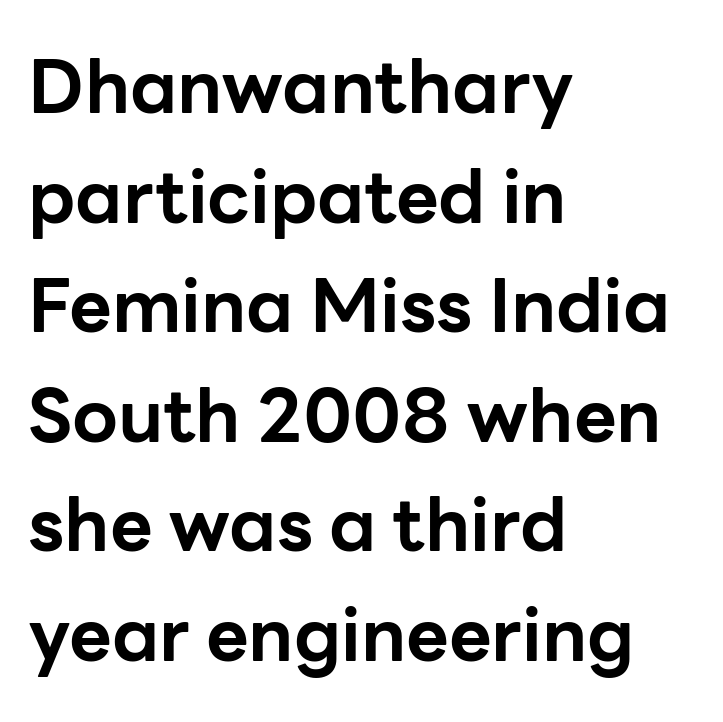
Q: Is the text bold? A: Yes.
Q: Is the text italic (slanted)? A: No, it is upright.
Q: Is the typeface a serif or a sans-serif typeface? A: Sans-serif.
Q: Is the text underlined? A: No.
Q: How is the paragraph aligned? A: Left-aligned.
Q: Is the spacing between letters normal or unusually wide? A: Normal.
Q: Is the spacing between lines tight, normal or loose? A: Normal.
Q: Width (condensed, normal, or wide)? A: Normal.
Q: Stroke contrast? A: Low.
Q: x-height? A: Medium.
Q: Monospaced? A: No.
